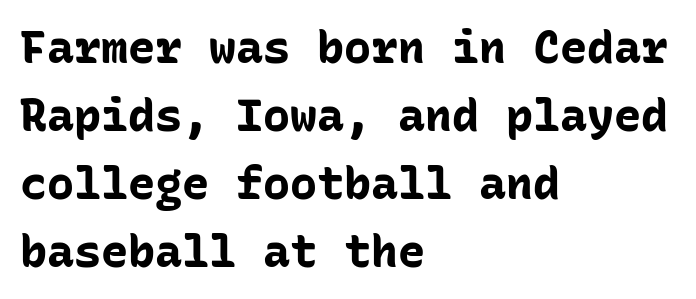
The image shows 45 px bold sans-serif type, upright, monospaced; set left-aligned, normal line spacing (1.51x), normal letter spacing, not underlined; low stroke contrast and a medium x-height.
